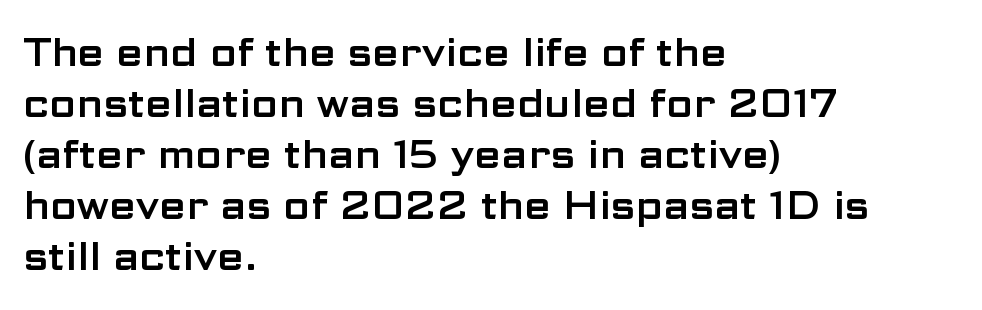
Letter spacing: default. The block of text has a typical density, with ordinary space between rows. The text was rendered using a sans face with plain stroke endings. Honestly, there is no underline to notice here at all. Tall strokes in this sample are plumb rather than angled. If you drew a ruler down the left edge, every line would touch it.
